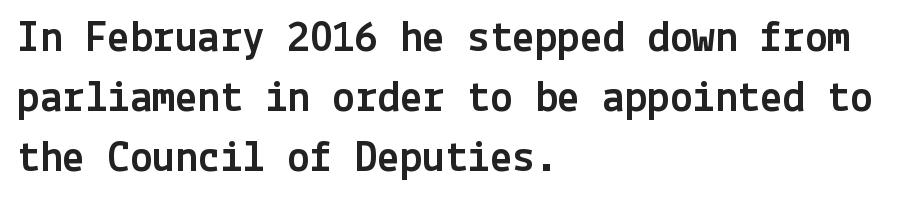
The image shows 45 px sans-serif type, upright; set left-aligned, normal line spacing (1.33x), normal letter spacing, not underlined; a medium x-height.
